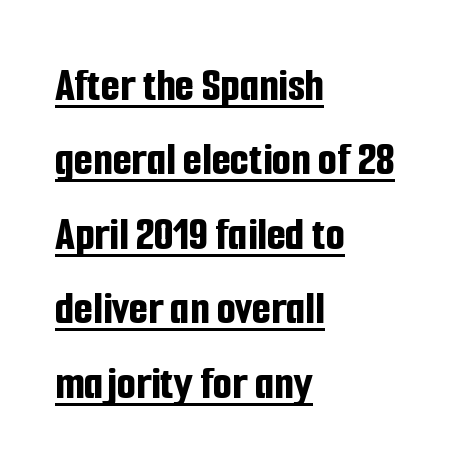
{"serif": "no", "italic": "no", "bold": "yes", "weight": "bold", "width": "condensed", "stroke_contrast": "low", "x_height": "medium", "monospaced": "no", "underline": "yes", "align": "left", "line_spacing": "normal", "line_spacing_ratio": 1.52, "letter_spacing": "normal", "letter_spacing_em": 0.0, "glyph_px": 49}
